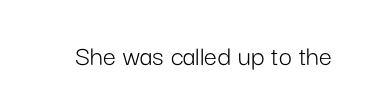
Type without underlining. Are there feet on the stems? There aren't — it's a sans. Spacing verdict: proportional, widths tailored to each character. The letterforms sit shoulder to shoulder at normal distance. The specimen reads as upright at a glance. The strokes carry an ordinary text weight at most.
